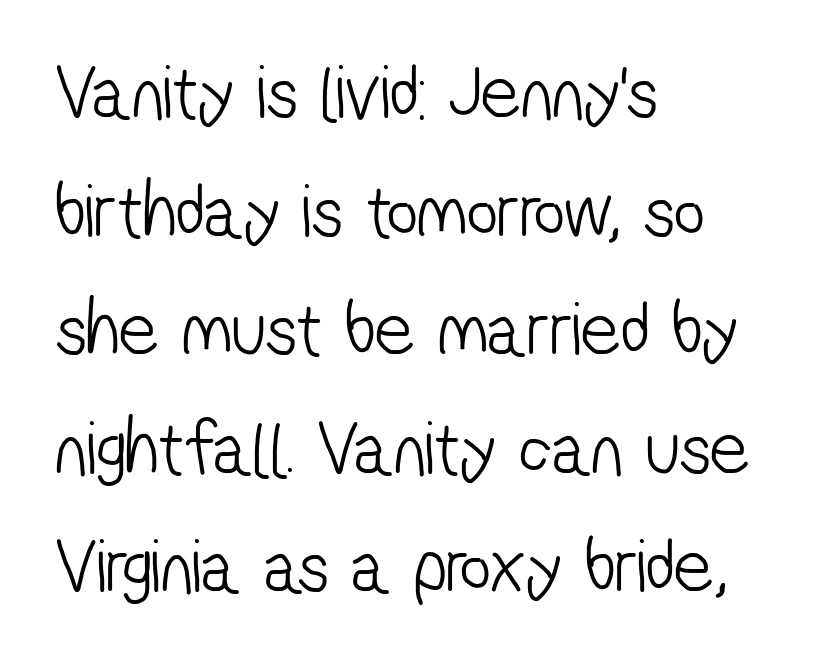
Looks like regular typesetting: each glyph gets only the width it needs. Baseline-to-baseline distance is the conventional proportion of letter height. This rendering leaves character spacing at its baseline value. Horizontal alignment here is leftward, the default for most running prose.
